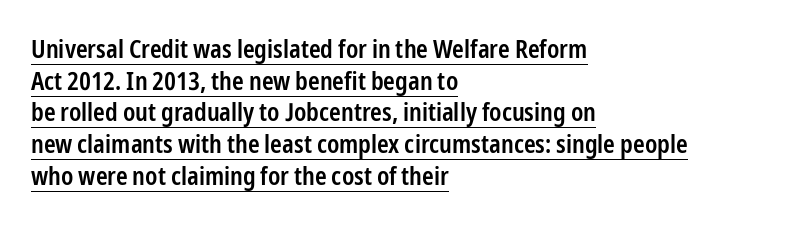
Q: Is the text bold? A: Semi-bold.
Q: Is the text italic (slanted)? A: No, it is upright.
Q: Is the text underlined? A: Yes.
Q: How is the paragraph aligned? A: Left-aligned.
Q: Is the spacing between letters normal or unusually wide? A: Normal.
Q: Is the spacing between lines tight, normal or loose? A: Normal.
